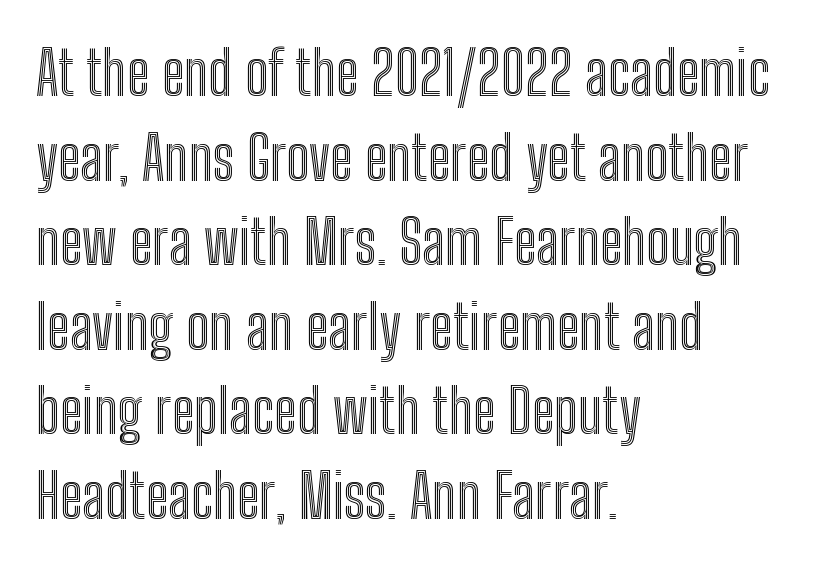
Q: Is the text italic (slanted)? A: No, it is upright.
Q: Is the text underlined? A: No.
Q: How is the paragraph aligned? A: Left-aligned.
Q: Is the spacing between letters normal or unusually wide? A: Normal.
Q: Is the spacing between lines tight, normal or loose? A: Normal.
Q: Width (condensed, normal, or wide)? A: Condensed.
Q: x-height? A: Medium.
Q: Monospaced? A: No.
